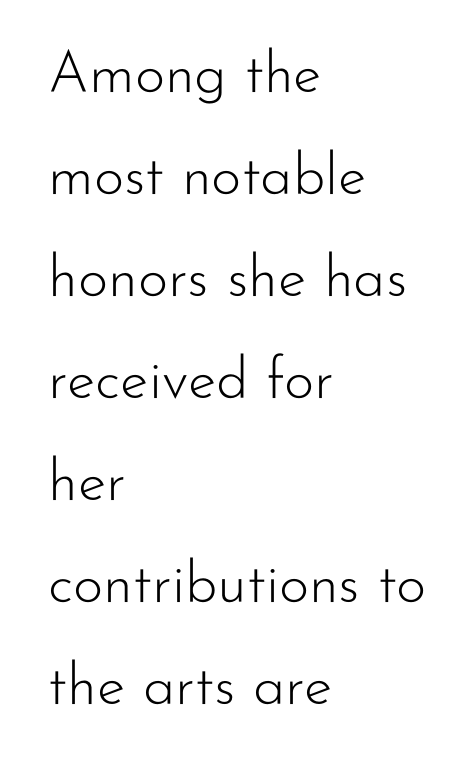
The image shows 58 px light sans-serif type, upright; set left-aligned, line spacing 1.76x, normal letter spacing, not underlined; low stroke contrast and a small x-height.
